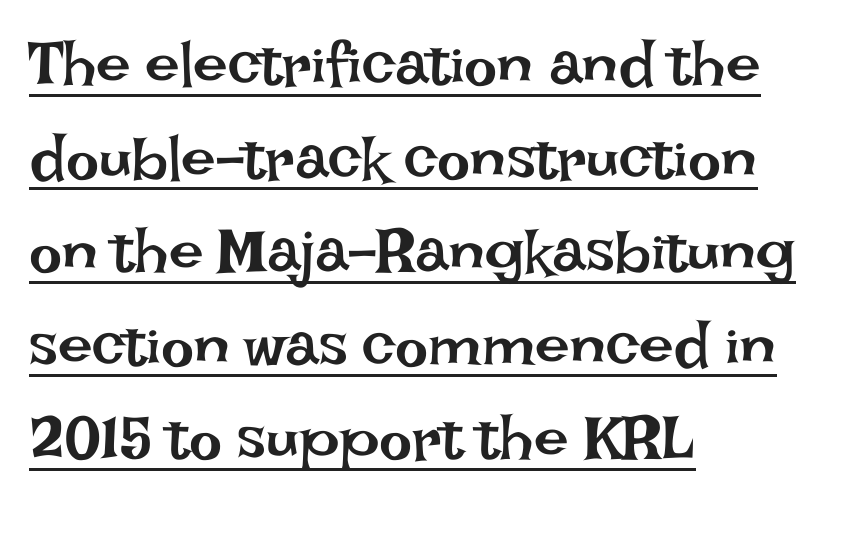
The image shows 62 px regular-weight type, upright; set left-aligned, normal line spacing (1.51x), normal letter spacing, underlined; low stroke contrast and a large x-height.
